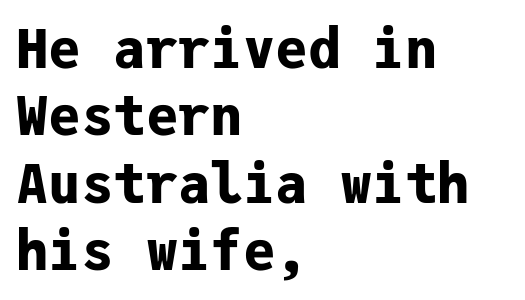
Regular leading. Notice how the stems are strictly vertical — no italics here. Layout note: lines flush left. I'd call this a sans setting — the letters go barefoot. You could call the tracking neutral — neither tight nor loose. Nobody drew a line under any word here.
